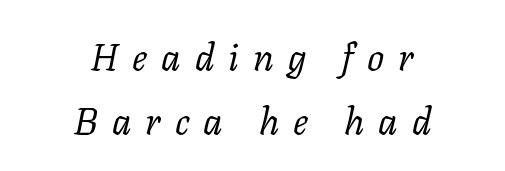
{"serif": "yes", "italic": "yes", "lean": "right", "slant_degrees": 11, "bold": "no", "weight": "regular", "width": "normal", "stroke_contrast": "low", "x_height": "medium", "monospaced": "no", "underline": "no", "align": "center", "line_spacing": "normal", "line_spacing_ratio": 1.69, "letter_spacing": "wide", "letter_spacing_em": 0.37, "glyph_px": 38}
